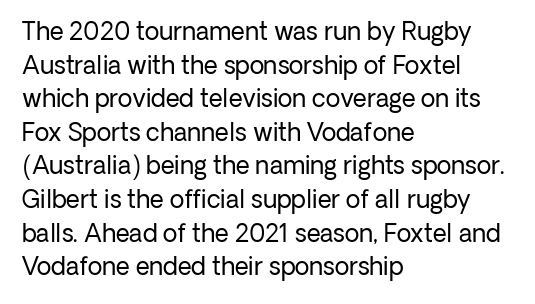
Does the copy run flush right? No — it runs flush left. Does extra space separate the letters? No, they use regular spacing. The letters look calm and open, with moderate or lighter stems. Beneath every word, the page is bare. Normally led — the rows are evenly, conventionally spaced.
